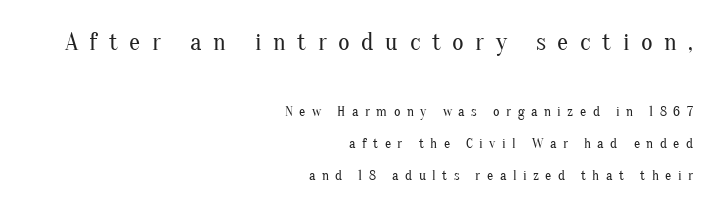
The image shows 25 px text type, upright; set right-aligned, loose line spacing (2.26x), unusually wide letter spacing (+0.46 em), not underlined; the first (top) block is 1.79x larger.
